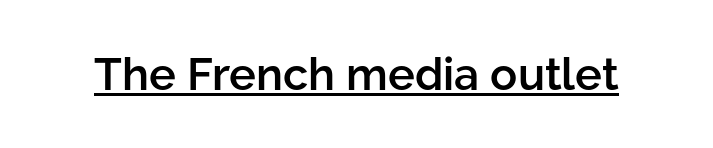
Q: Is the text bold? A: Semi-bold.
Q: Is the text italic (slanted)? A: No, it is upright.
Q: Is the typeface a serif or a sans-serif typeface? A: Sans-serif.
Q: Is the text underlined? A: Yes.
Q: Is the spacing between letters normal or unusually wide? A: Normal.
Q: Width (condensed, normal, or wide)? A: Normal.
Q: Stroke contrast? A: Low.
Q: x-height? A: Medium.
Q: Monospaced? A: No.
